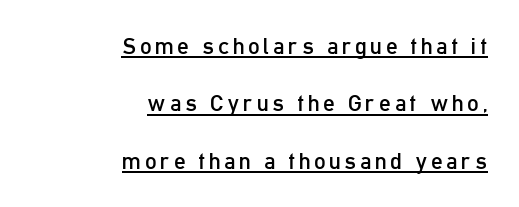
{"italic": "no", "bold": "no", "underline": "yes", "align": "right", "line_spacing": "loose", "line_spacing_ratio": 2.49, "glyph_px": 23}
